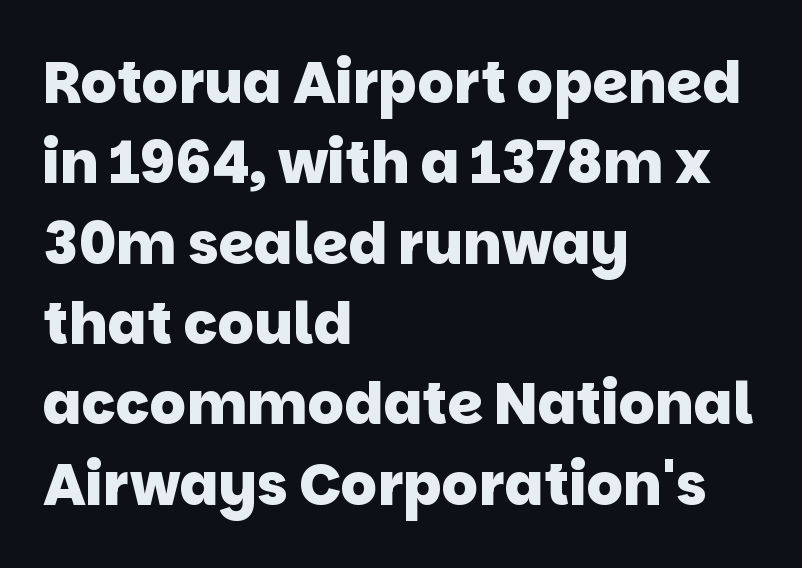
Q: Is the text bold? A: Yes.
Q: Is the typeface a serif or a sans-serif typeface? A: Sans-serif.
Q: Is the text underlined? A: No.
Q: How is the paragraph aligned? A: Left-aligned.
Q: Is the spacing between letters normal or unusually wide? A: Normal.
Q: Is the spacing between lines tight, normal or loose? A: Normal.
Q: Width (condensed, normal, or wide)? A: Normal.
Q: Stroke contrast? A: Low.
Q: x-height? A: Large.
Q: Monospaced? A: No.
